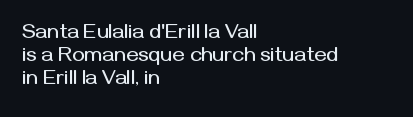
Short note: letters normally spaced. Lines of text with bare space underneath. Italic: no, the glyphs are upright roman. Notice how the passage keeps a crisp vertical edge on the left only. Closely set lines give the paragraph a compact silhouette.
